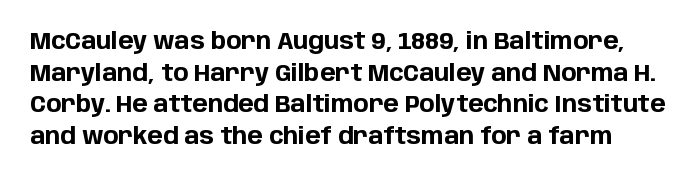
Q: Is the text bold? A: Yes.
Q: Is the text italic (slanted)? A: No, it is upright.
Q: Is the text underlined? A: No.
Q: Is the spacing between letters normal or unusually wide? A: Normal.
Q: Is the spacing between lines tight, normal or loose? A: Normal.
